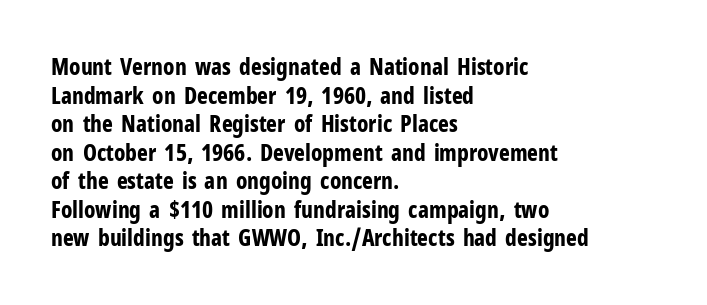
The image shows 23 px bold type, upright; set left-aligned, line spacing 1.24x, normal letter spacing, not underlined.
